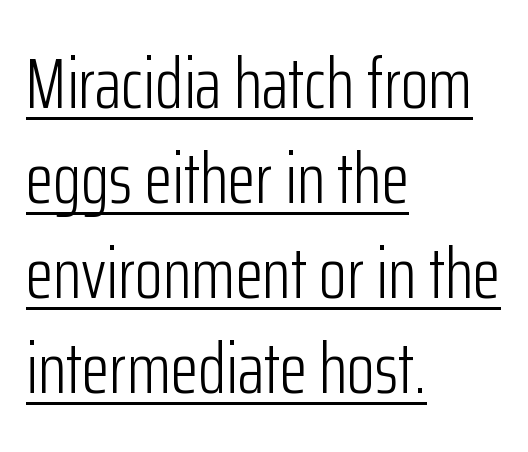
Q: Is the text bold? A: No.
Q: Is the text italic (slanted)? A: No, it is upright.
Q: Is the typeface a serif or a sans-serif typeface? A: Sans-serif.
Q: Is the text underlined? A: Yes.
Q: How is the paragraph aligned? A: Left-aligned.
Q: Is the spacing between letters normal or unusually wide? A: Normal.
Q: Is the spacing between lines tight, normal or loose? A: Normal.
Q: Width (condensed, normal, or wide)? A: Condensed.
Q: Stroke contrast? A: Low.
Q: x-height? A: Medium.
Q: Monospaced? A: No.
